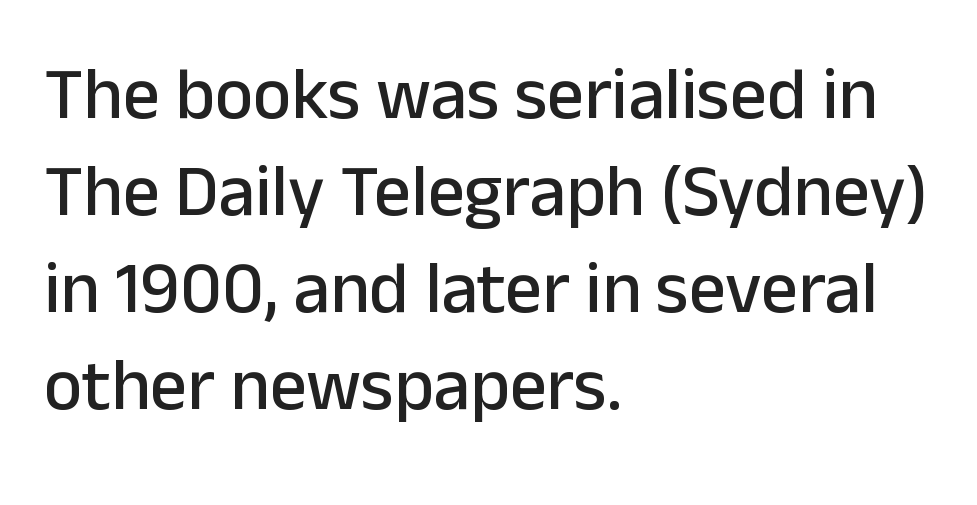
{"serif": "no", "italic": "no", "width": "normal", "stroke_contrast": "low", "x_height": "medium", "monospaced": "no", "underline": "no", "align": "left", "line_spacing": "normal", "line_spacing_ratio": 1.33, "letter_spacing": "normal", "letter_spacing_em": 0.0, "glyph_px": 73}
